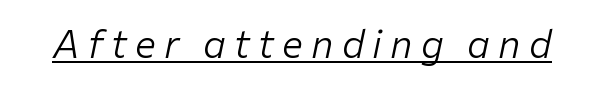
Q: Is the text bold? A: No.
Q: Is the text italic (slanted)? A: Yes, it leans right by about 12 degrees.
Q: Is the text underlined? A: Yes.
Q: Is the spacing between letters normal or unusually wide? A: Unusually wide.
Q: Width (condensed, normal, or wide)? A: Normal.
Q: Stroke contrast? A: Low.
Q: x-height? A: Medium.
Q: Monospaced? A: No.
